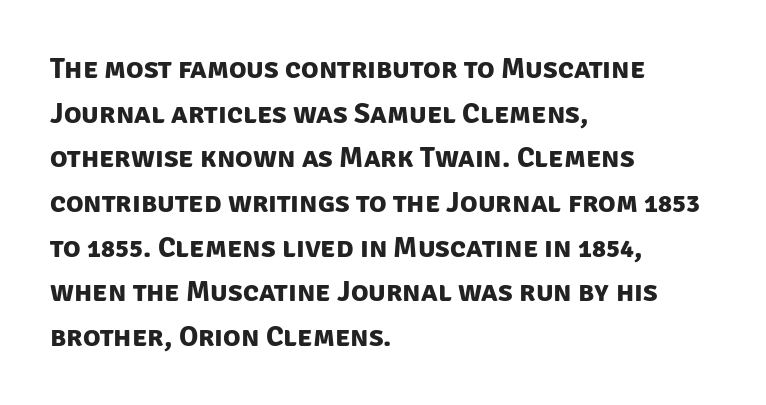
{"serif": "no", "bold": "yes", "weight": "bold", "width": "normal", "stroke_contrast": "low", "x_height": "large", "monospaced": "no", "underline": "no", "align": "left", "line_spacing": "normal", "line_spacing_ratio": 1.54, "letter_spacing": "normal", "letter_spacing_em": 0.0, "glyph_px": 29}
